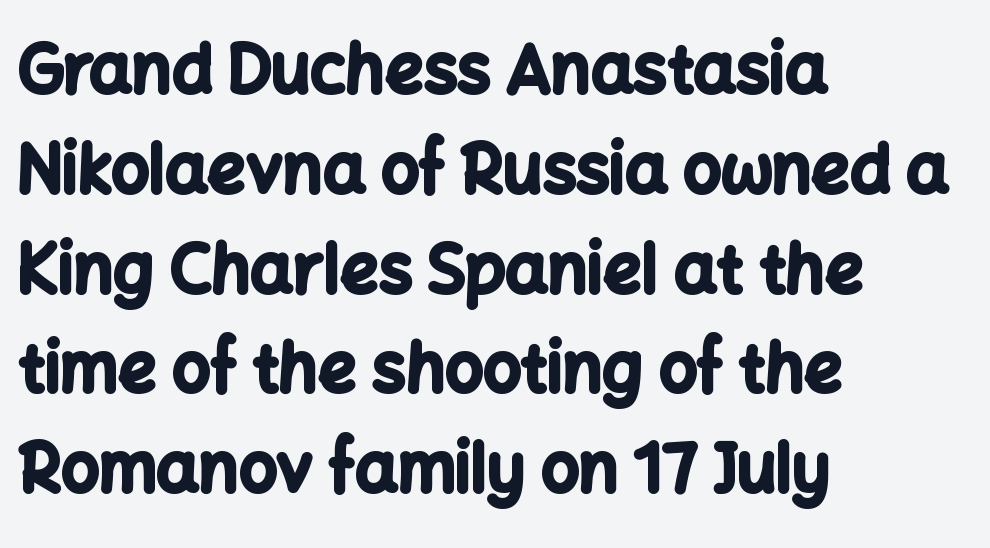
Q: Is the text bold? A: Yes.
Q: Is the text italic (slanted)? A: No, it is upright.
Q: Is the typeface a serif or a sans-serif typeface? A: Sans-serif.
Q: Is the text underlined? A: No.
Q: How is the paragraph aligned? A: Left-aligned.
Q: Is the spacing between letters normal or unusually wide? A: Normal.
Q: Is the spacing between lines tight, normal or loose? A: Normal.
Q: Width (condensed, normal, or wide)? A: Normal.
Q: Stroke contrast? A: Low.
Q: x-height? A: Medium.
Q: Monospaced? A: No.
